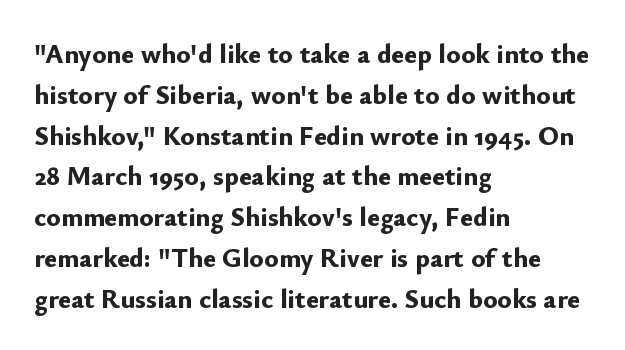
This is the regular roman posture of the typeface. Regarding leading, the lines here are spaced in the standard way. Heft: maximum for text — a bold. The specimen omits any rule beneath the text block's lines.
